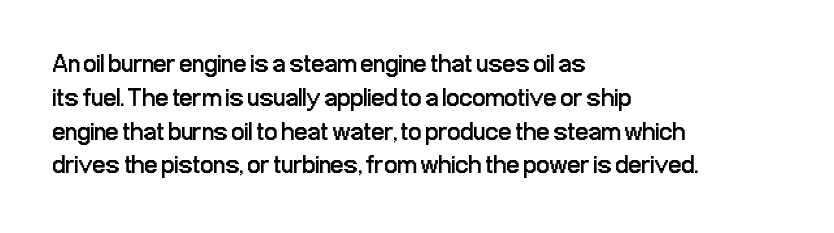
Q: Is the text bold? A: No.
Q: Is the text italic (slanted)? A: No, it is upright.
Q: Is the text underlined? A: No.
Q: How is the paragraph aligned? A: Left-aligned.
Q: Is the spacing between letters normal or unusually wide? A: Normal.
Q: Is the spacing between lines tight, normal or loose? A: Normal.
